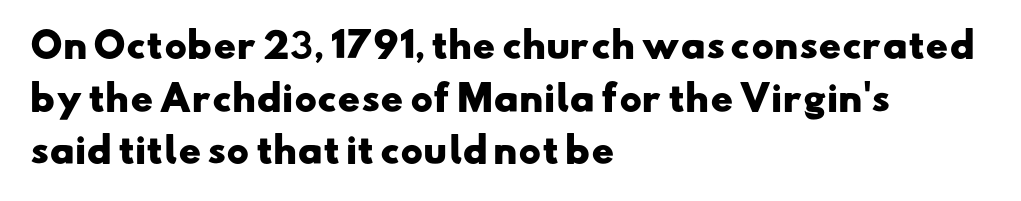
These lines stack with their left ends in a neat column. Standard letterfit; no display-style spreading of the glyphs. These lines carry a lot of weight — the face is fully bold. The font family rendered here belongs to the sans-serif group. Just letters on the line, the space beneath them empty.
